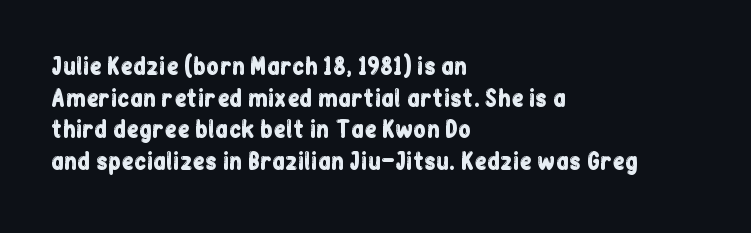
The image shows 23 px text type, upright; set left-aligned, normal line spacing (1.37x), normal letter spacing, not underlined.
